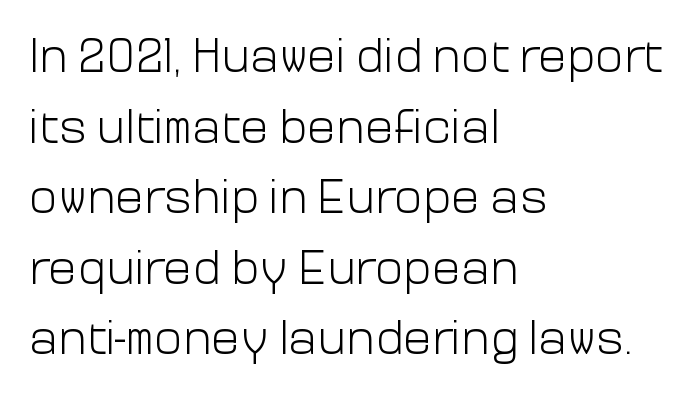
{"serif": "no", "italic": "no", "bold": "no", "weight": "light", "width": "normal", "stroke_contrast": "low", "x_height": "medium", "monospaced": "no", "underline": "no", "align": "left", "line_spacing": "normal", "line_spacing_ratio": 1.47, "letter_spacing": "normal", "letter_spacing_em": 0.0, "glyph_px": 48}
